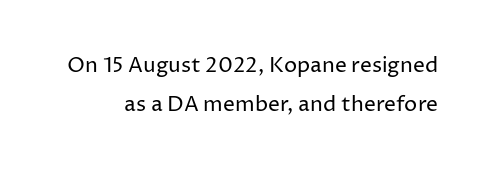
The image shows 21 px text type, upright; set line spacing 1.86x, normal letter spacing, not underlined.
